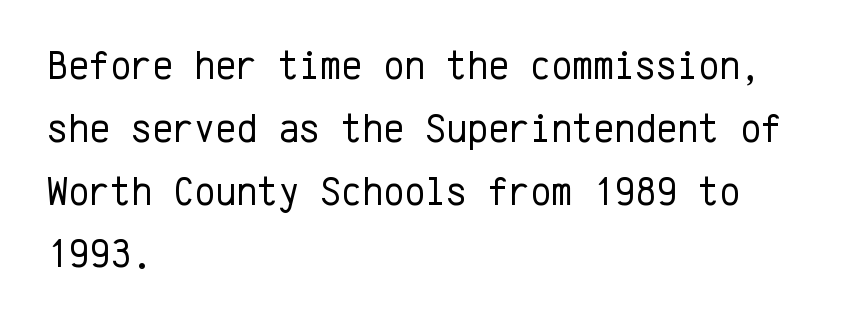
Q: Is the text bold? A: No.
Q: Is the text italic (slanted)? A: No, it is upright.
Q: Is the typeface a serif or a sans-serif typeface? A: Sans-serif.
Q: Is the text underlined? A: No.
Q: How is the paragraph aligned? A: Left-aligned.
Q: Is the spacing between letters normal or unusually wide? A: Normal.
Q: Is the spacing between lines tight, normal or loose? A: Normal.
Q: Width (condensed, normal, or wide)? A: Normal.
Q: Stroke contrast? A: Low.
Q: x-height? A: Medium.
Q: Monospaced? A: Yes.
